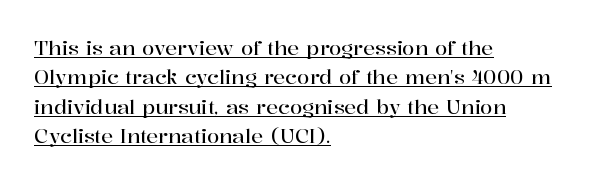
{"italic": "no", "underline": "yes", "align": "left", "line_spacing": "normal", "line_spacing_ratio": 1.47, "letter_spacing": "normal", "letter_spacing_em": 0.0, "glyph_px": 20}
